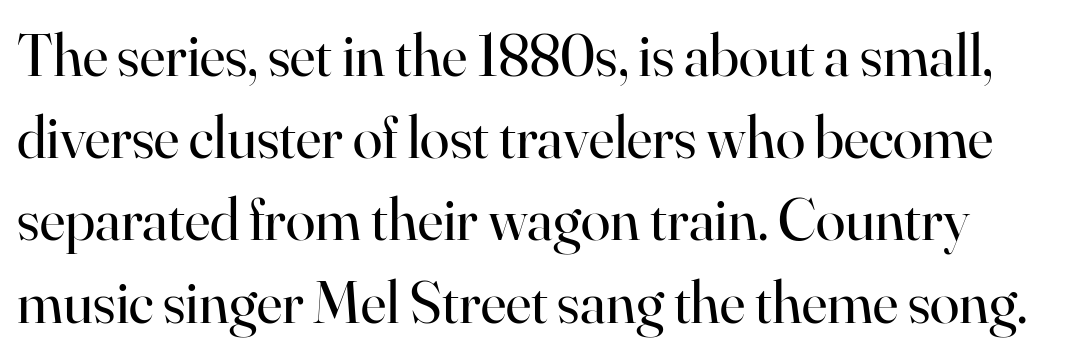
The image shows 60 px regular-weight serif type, upright; set normal line spacing (1.37x), normal letter spacing, not underlined; high stroke contrast and a small x-height.
